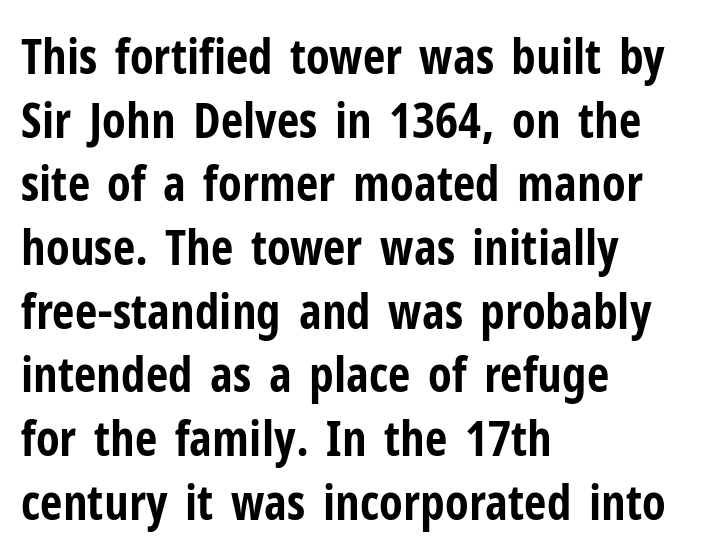
Q: Is the text bold? A: Yes.
Q: Is the text italic (slanted)? A: No, it is upright.
Q: Is the typeface a serif or a sans-serif typeface? A: Sans-serif.
Q: Is the text underlined? A: No.
Q: How is the paragraph aligned? A: Left-aligned.
Q: Is the spacing between letters normal or unusually wide? A: Normal.
Q: Is the spacing between lines tight, normal or loose? A: Normal.
Q: Width (condensed, normal, or wide)? A: Condensed.
Q: Stroke contrast? A: Low.
Q: x-height? A: Medium.
Q: Monospaced? A: No.
